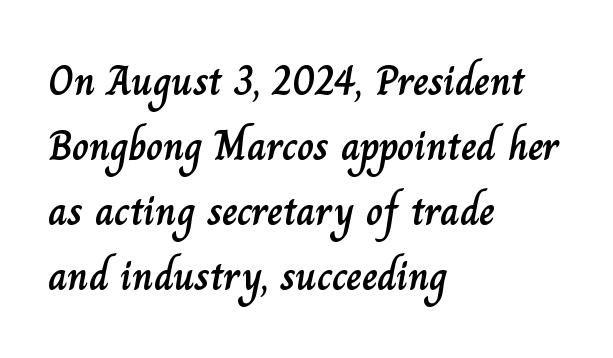
The image shows 42 px text type; set left-aligned, normal line spacing (1.55x), normal letter spacing, not underlined; low stroke contrast and a small x-height.
